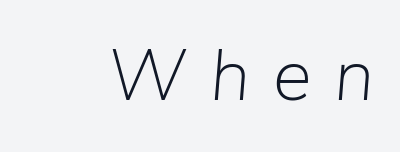
Note the varied advance widths — an 'i' is clearly narrower than an 'm'. The letterforms stand isolated, each surrounded by extra space. Summary of weight: not heavy and not bold. Plain, unruled lines of type. You can tell it's italic because the verticals aren't actually vertical.
